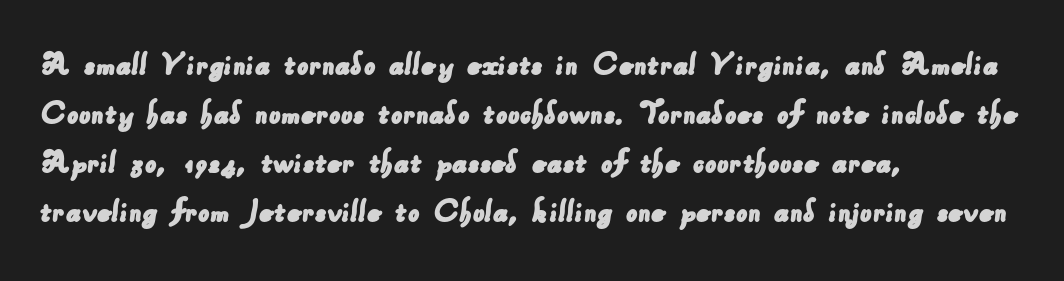
The image shows 36 px sans-serif type; set left-aligned, normal line spacing (1.36x), normal letter spacing, not underlined; low stroke contrast and a small x-height.
